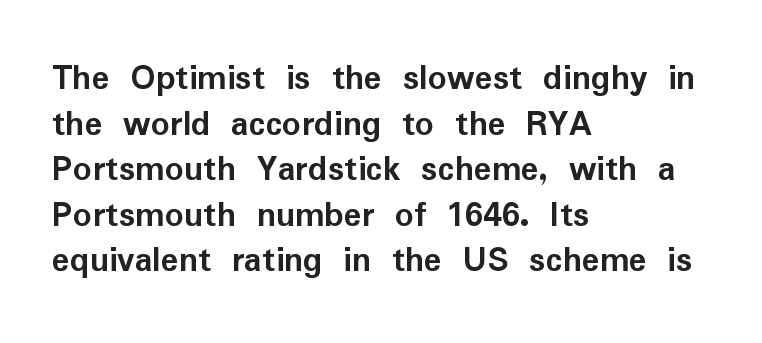
Q: Is the text bold? A: Yes.
Q: Is the text italic (slanted)? A: No, it is upright.
Q: Is the typeface a serif or a sans-serif typeface? A: Sans-serif.
Q: Is the text underlined? A: No.
Q: How is the paragraph aligned? A: Left-aligned.
Q: Is the spacing between letters normal or unusually wide? A: Normal.
Q: Width (condensed, normal, or wide)? A: Normal.
Q: Stroke contrast? A: Low.
Q: x-height? A: Medium.
Q: Monospaced? A: No.
